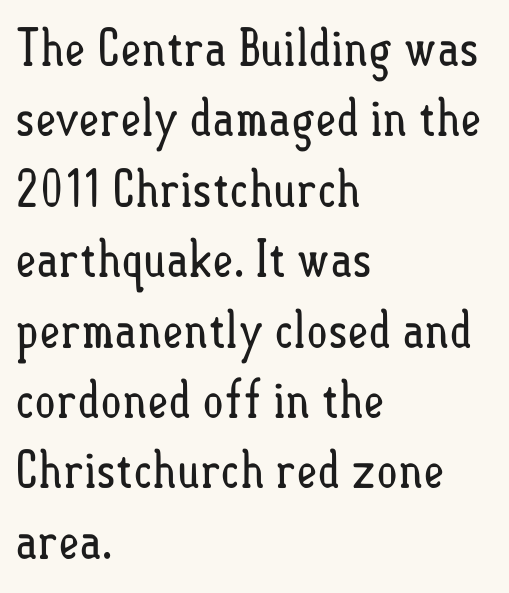
The image shows 51 px regular-weight, condensed type, upright; set left-aligned, normal line spacing (1.38x), normal letter spacing, not underlined; low stroke contrast and a small x-height.
